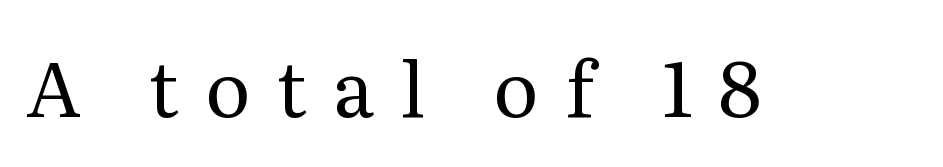
Q: Is the text bold? A: No.
Q: Is the text italic (slanted)? A: No, it is upright.
Q: Is the typeface a serif or a sans-serif typeface? A: Serif.
Q: Is the text underlined? A: No.
Q: Is the spacing between letters normal or unusually wide? A: Unusually wide.
Q: Width (condensed, normal, or wide)? A: Normal.
Q: Stroke contrast? A: Medium.
Q: x-height? A: Medium.
Q: Monospaced? A: No.
